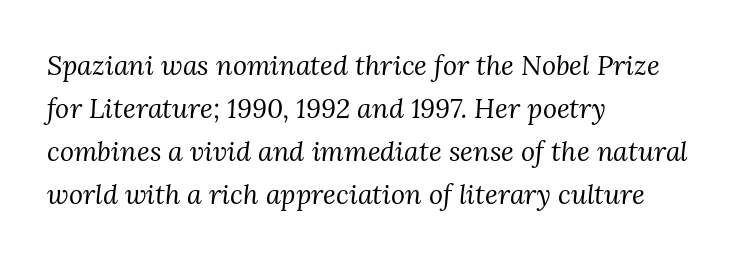
Q: Is the text bold? A: No.
Q: Is the text italic (slanted)? A: Yes, it leans right by about 3 degrees.
Q: Is the text underlined? A: No.
Q: How is the paragraph aligned? A: Left-aligned.
Q: Is the spacing between letters normal or unusually wide? A: Normal.
Q: Is the spacing between lines tight, normal or loose? A: Normal.
